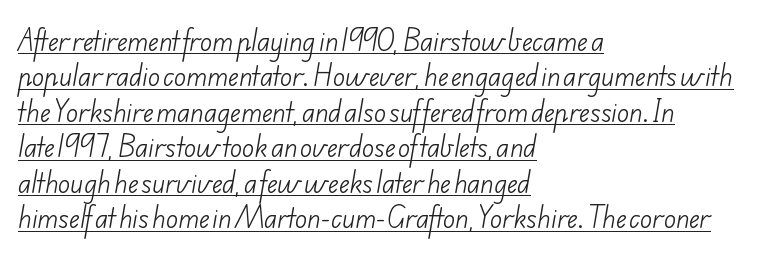
One-word summary of the alignment: left. Regarding leading, the lines here are spaced in the standard way. The glyphs are accompanied by a horizontal stroke just below them. The typeface has the unassuming heft of standard copy or less. Caption: standard tracking, unaltered.
